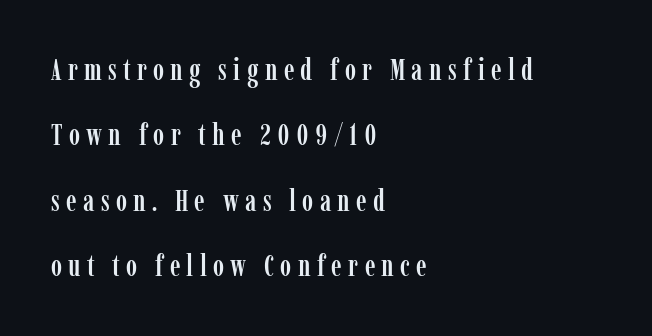
No italicization has been applied; the sample stays upright. Spacing between characters has been opened up far beyond the box default. Anything drawn beneath the words? Only blank space. Summary of vertical rhythm: relaxed, with wide interline spacing.
